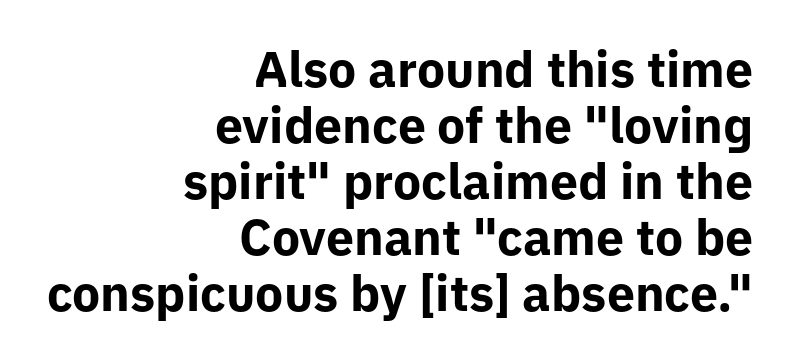
{"serif": "no", "italic": "no", "bold": "yes", "weight": "bold", "width": "normal", "stroke_contrast": "low", "x_height": "medium", "monospaced": "no", "underline": "no", "align": "right", "line_spacing": "tight", "line_spacing_ratio": 1.12, "letter_spacing": "normal", "letter_spacing_em": 0.0, "glyph_px": 50}
